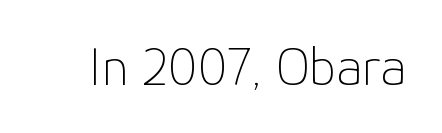
The strokes are not fattened; the text isn't bold. The letters sit at their default tracking, neither squeezed nor spread. Rule under the text: the space is simply empty. Spacing verdict: proportional, widths tailored to each character. You can tell from the bare stems that sans-serif type was used. The specimen reads as upright at a glance.
